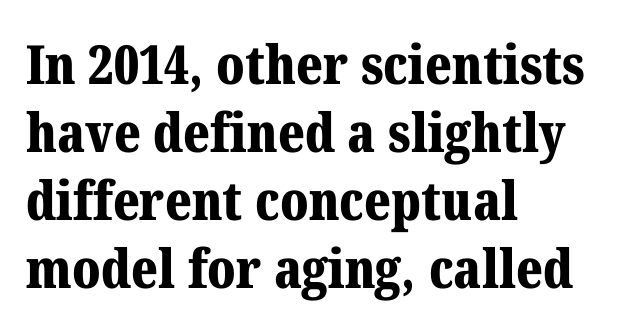
The image shows 54 px bold serif type, upright; set left-aligned, normal line spacing (1.26x), normal letter spacing, not underlined; medium stroke contrast and a medium x-height.
